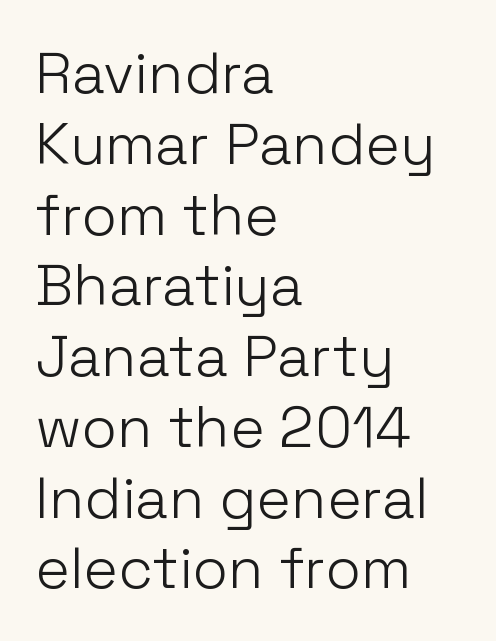
The image shows 58 px light sans-serif type, upright; set left-aligned, line spacing 1.22x, normal letter spacing, not underlined; low stroke contrast and a medium x-height.
